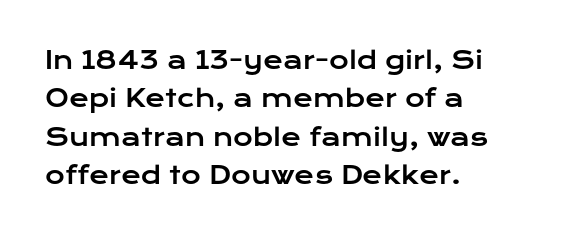
How would I describe the line gaps? Plain and ordinary. Teacher's note: observe the even left margin — that is flush-left alignment. Decoration check: the copy has no underline. Characters follow at the spacing the type designer built in. Is there any slant? The stems are plumb.
